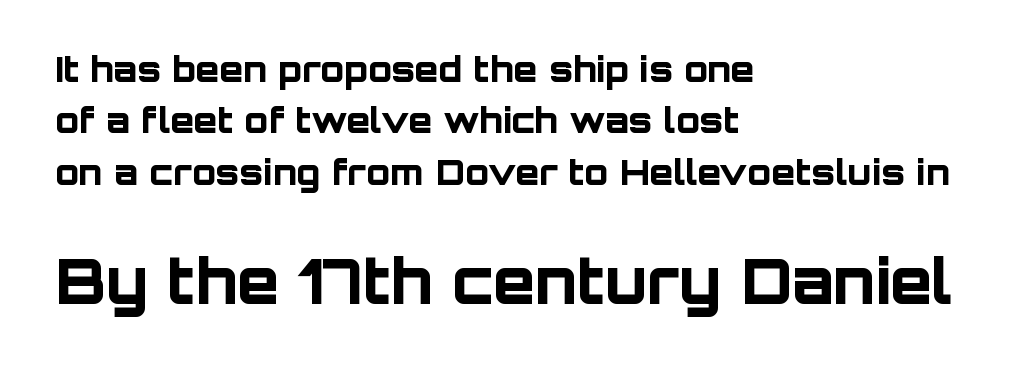
{"serif": "no", "italic": "no", "bold": "yes", "weight": "bold", "width": "normal", "stroke_contrast": "low", "x_height": "large", "monospaced": "no", "underline": "no", "align": "left", "line_spacing": "normal", "line_spacing_ratio": 1.47, "letter_spacing": "normal", "letter_spacing_em": 0.0, "larger_block": "second", "size_ratio": 1.74, "glyph_px": 61}
